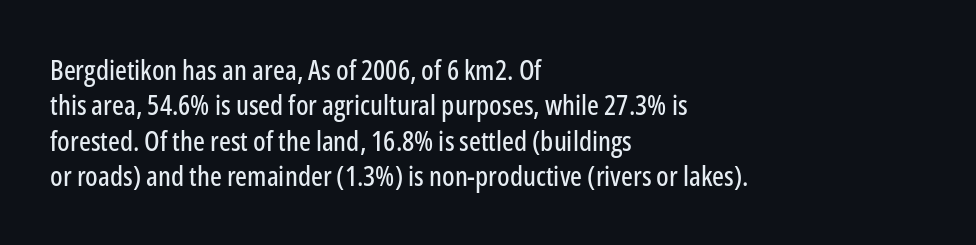
The image shows 28 px condensed sans-serif type, upright; set left-aligned, normal line spacing (1.26x), normal letter spacing, not underlined; low stroke contrast and a medium x-height.
